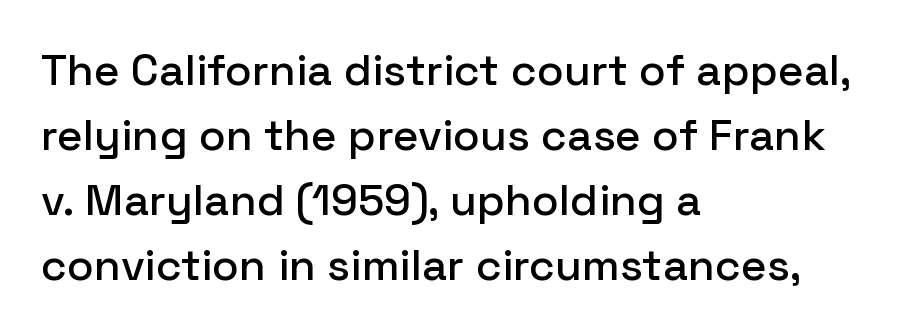
Check where the strokes stop: nothing finishes them off — pure sans. Is there much room between lines? A standard amount, neither cramped nor airy. Rendered with straight, roman letterforms. Leftover space on each line is placed entirely after the last word. The glyphs are unaccompanied by any horizontal stroke below them. These lines keep a tight, regular rhythm from letter to letter.
